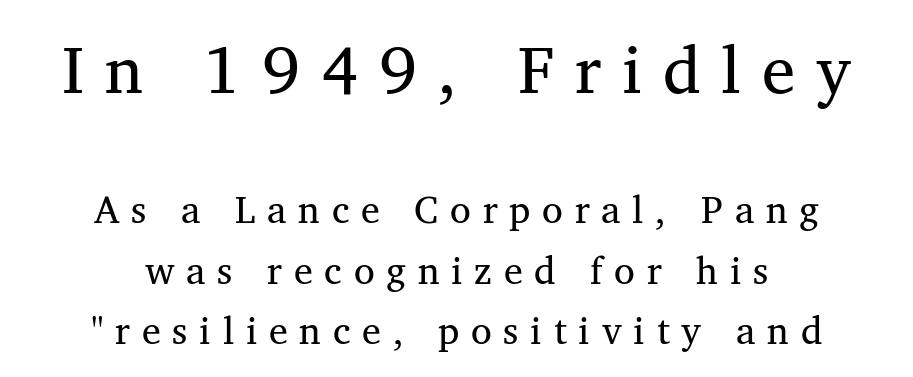
{"serif": "yes", "width": "normal", "stroke_contrast": "medium", "x_height": "medium", "monospaced": "no", "underline": "no", "align": "center", "line_spacing": "normal", "line_spacing_ratio": 1.6, "letter_spacing": "wide", "letter_spacing_em": 0.31, "larger_block": "first", "size_ratio": 1.76, "glyph_px": 67}
